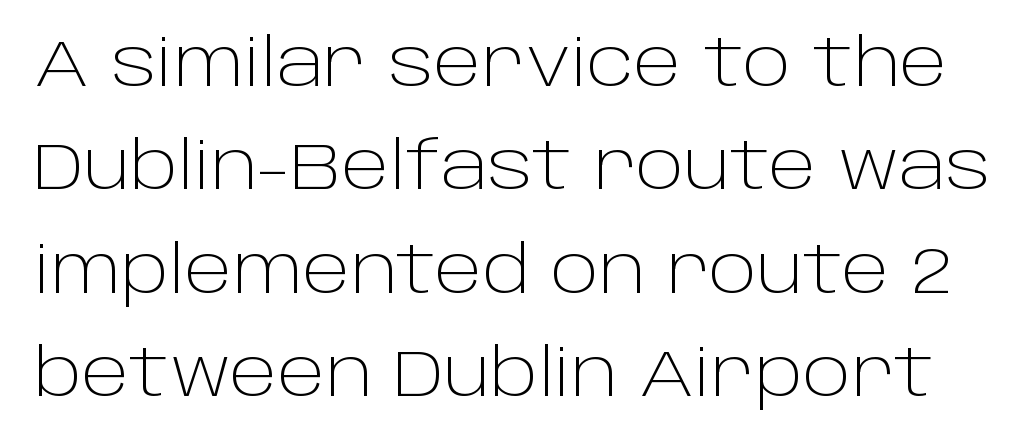
{"serif": "no", "italic": "no", "bold": "no", "weight": "light", "width": "normal", "stroke_contrast": "low", "x_height": "large", "monospaced": "no", "underline": "no", "line_spacing": "normal", "line_spacing_ratio": 1.59, "letter_spacing": "normal", "letter_spacing_em": 0.0, "glyph_px": 65}
